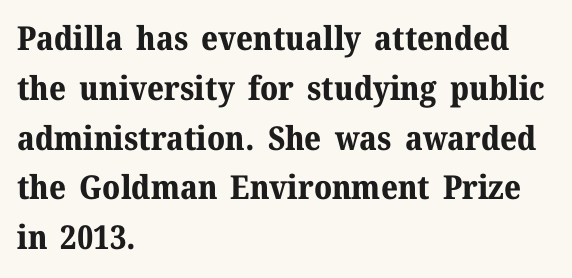
{"serif": "yes", "italic": "no", "bold": "yes", "weight": "bold", "width": "normal", "stroke_contrast": "medium", "x_height": "medium", "monospaced": "no", "underline": "no", "align": "left", "line_spacing": "normal", "line_spacing_ratio": 1.51, "letter_spacing": "normal", "letter_spacing_em": 0.0, "glyph_px": 33}
